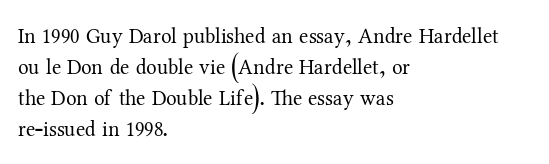
If you drew a line through each stem, it would be perfectly vertical. Leftover space on each line is placed entirely after the last word. The vertical gap from one line to the next is medium. The specimen omits any rule beneath the text block's lines.
